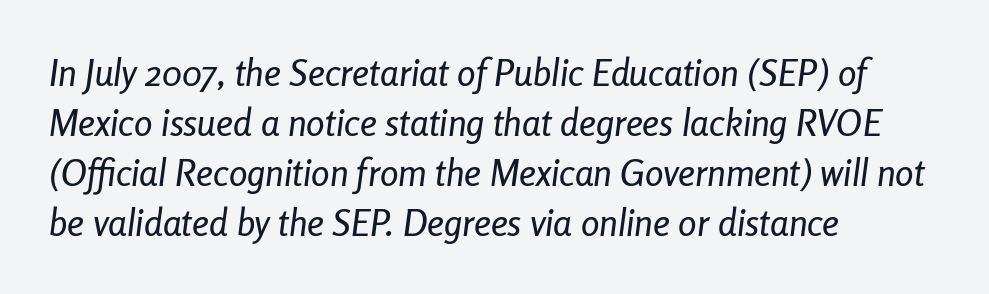
{"italic": "yes", "lean": "right", "slant_degrees": 8, "width": "condensed", "stroke_contrast": "low", "x_height": "medium", "monospaced": "no", "underline": "no", "align": "left", "line_spacing": "normal", "line_spacing_ratio": 1.35, "letter_spacing": "normal", "letter_spacing_em": 0.0, "glyph_px": 37}
